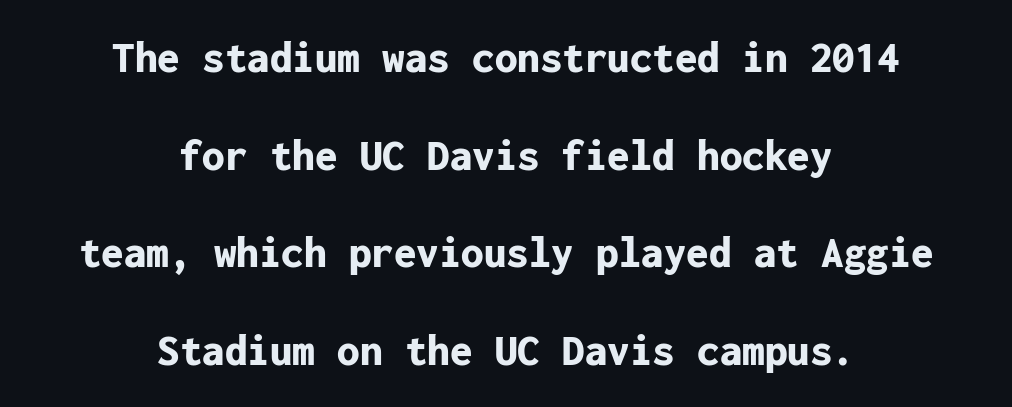
Q: Is the text bold? A: Yes.
Q: Is the text italic (slanted)? A: No, it is upright.
Q: Is the typeface a serif or a sans-serif typeface? A: Sans-serif.
Q: Is the text underlined? A: No.
Q: How is the paragraph aligned? A: Centered.
Q: Is the spacing between letters normal or unusually wide? A: Normal.
Q: Is the spacing between lines tight, normal or loose? A: Loose.
Q: Width (condensed, normal, or wide)? A: Normal.
Q: Stroke contrast? A: Low.
Q: x-height? A: Medium.
Q: Monospaced? A: Yes.
